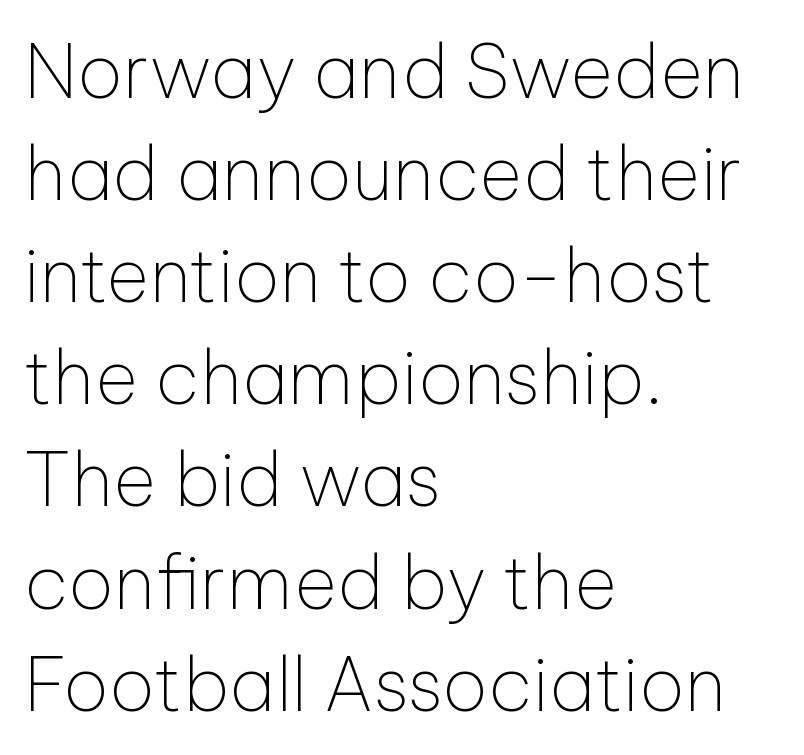
Is the letter spacing exaggerated? No — it looks like the ordinary default. These lines are set flush left with a ragged right edge. Posture: upright roman. Is this a fixed-width face? No — the glyphs have proportional, varying widths. Evenly set lines give the paragraph a standard silhouette.
